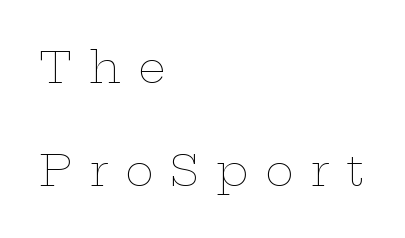
Q: Is the text bold? A: No.
Q: Is the text italic (slanted)? A: No, it is upright.
Q: Is the text underlined? A: No.
Q: How is the paragraph aligned? A: Left-aligned.
Q: Is the spacing between letters normal or unusually wide? A: Unusually wide.
Q: Is the spacing between lines tight, normal or loose? A: Loose.
Q: Width (condensed, normal, or wide)? A: Wide.
Q: Stroke contrast? A: Low.
Q: x-height? A: Medium.
Q: Monospaced? A: No.
